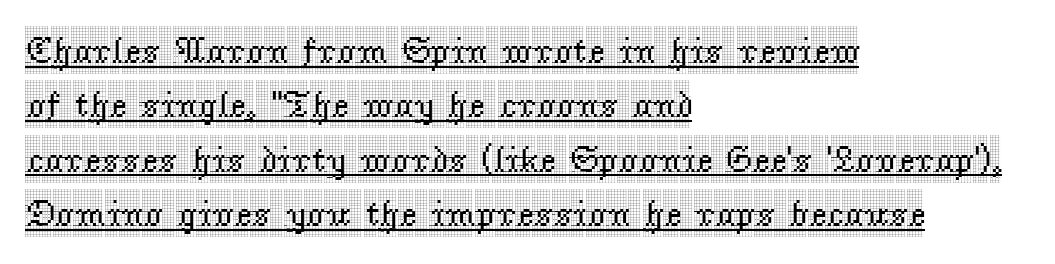
Q: Is the text italic (slanted)? A: No, it is upright.
Q: Is the typeface a serif or a sans-serif typeface? A: Serif.
Q: Is the text underlined? A: Yes.
Q: How is the paragraph aligned? A: Left-aligned.
Q: Is the spacing between letters normal or unusually wide? A: Normal.
Q: Is the spacing between lines tight, normal or loose? A: Normal.
Q: Width (condensed, normal, or wide)? A: Condensed.
Q: x-height? A: Large.
Q: Monospaced? A: No.
